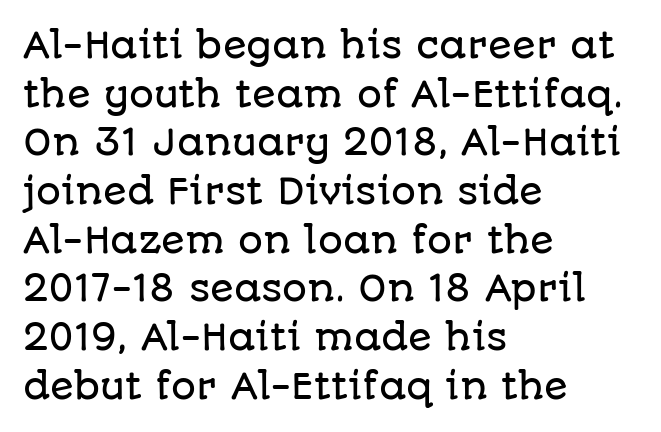
Q: Is the text italic (slanted)? A: No, it is upright.
Q: Is the typeface a serif or a sans-serif typeface? A: Sans-serif.
Q: Is the text underlined? A: No.
Q: How is the paragraph aligned? A: Left-aligned.
Q: Is the spacing between letters normal or unusually wide? A: Normal.
Q: Is the spacing between lines tight, normal or loose? A: Normal.
Q: Width (condensed, normal, or wide)? A: Normal.
Q: Stroke contrast? A: Low.
Q: x-height? A: Large.
Q: Monospaced? A: No.
